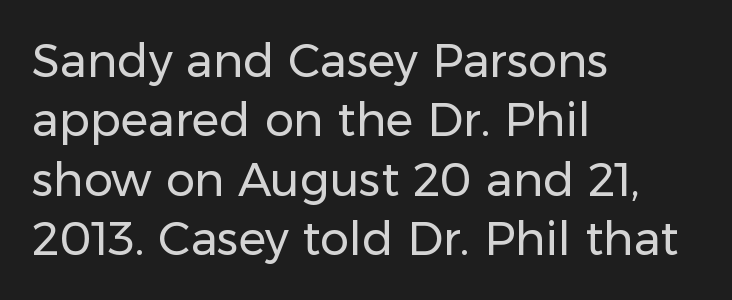
{"serif": "no", "italic": "no", "bold": "no", "weight": "regular", "width": "normal", "stroke_contrast": "low", "x_height": "medium", "monospaced": "no", "underline": "no", "align": "left", "line_spacing": "normal", "line_spacing_ratio": 1.29, "letter_spacing": "normal", "letter_spacing_em": 0.0, "glyph_px": 46}
